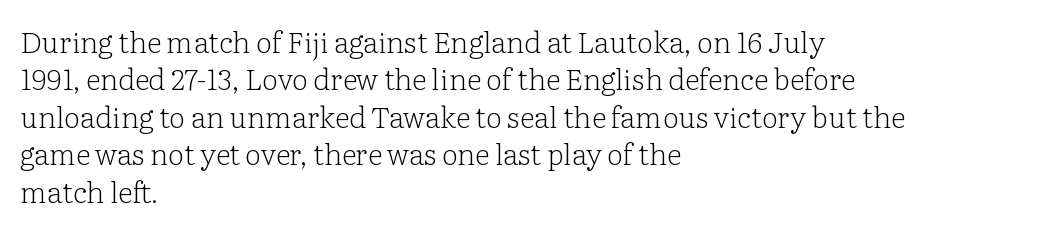
Q: Is the text bold? A: No.
Q: Is the text italic (slanted)? A: No, it is upright.
Q: Is the typeface a serif or a sans-serif typeface? A: Serif.
Q: Is the text underlined? A: No.
Q: How is the paragraph aligned? A: Left-aligned.
Q: Is the spacing between letters normal or unusually wide? A: Normal.
Q: Is the spacing between lines tight, normal or loose? A: Normal.
Q: Width (condensed, normal, or wide)? A: Normal.
Q: Stroke contrast? A: Low.
Q: x-height? A: Medium.
Q: Monospaced? A: No.
